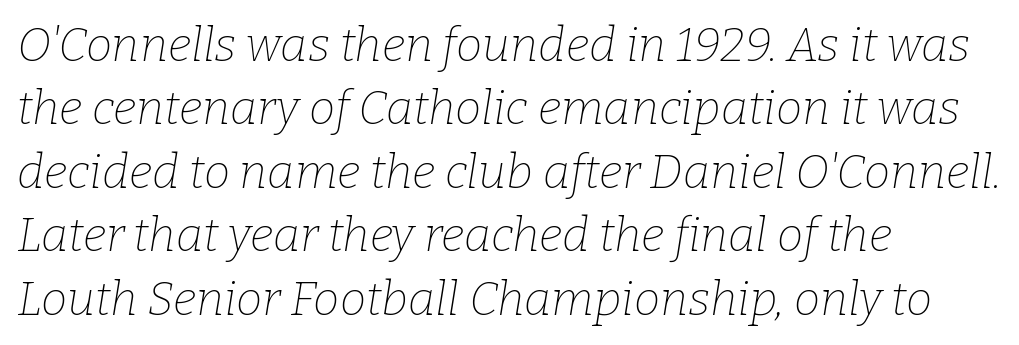
The image shows 47 px thin serif type, italic (leaning right); set left-aligned, normal line spacing (1.35x), normal letter spacing, not underlined; low stroke contrast and a medium x-height.
